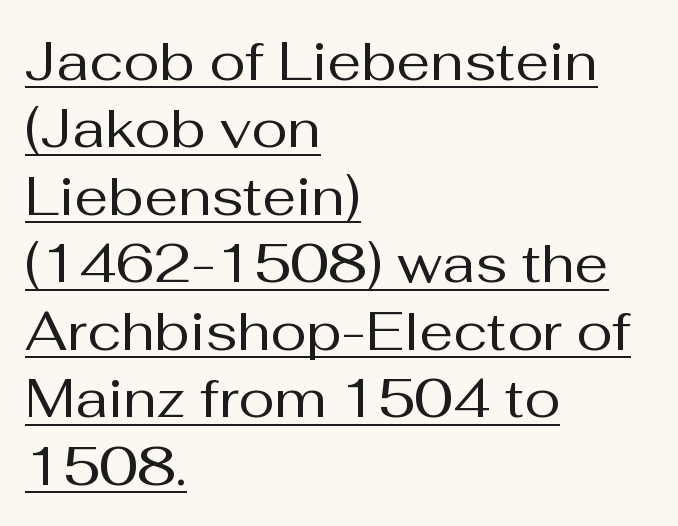
{"serif": "no", "italic": "no", "bold": "no", "weight": "regular", "width": "normal", "stroke_contrast": "medium", "x_height": "medium", "monospaced": "no", "underline": "yes", "align": "left", "line_spacing": "normal", "line_spacing_ratio": 1.25, "letter_spacing": "normal", "letter_spacing_em": 0.0, "glyph_px": 54}
